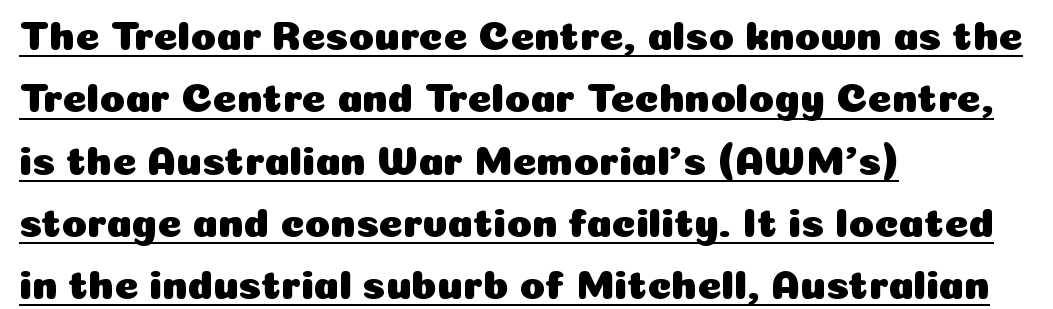
Inter-character spacing is left at the font's built-in metrics. The setting favours the left margin, as ordinary paragraphs usually do. The rendering uses a moderate line-height, typical for paragraphs. A continuous stroke trails under the words, as in a hyperlink. Character widths vary here, with narrow letters taking less room than wide ones.
